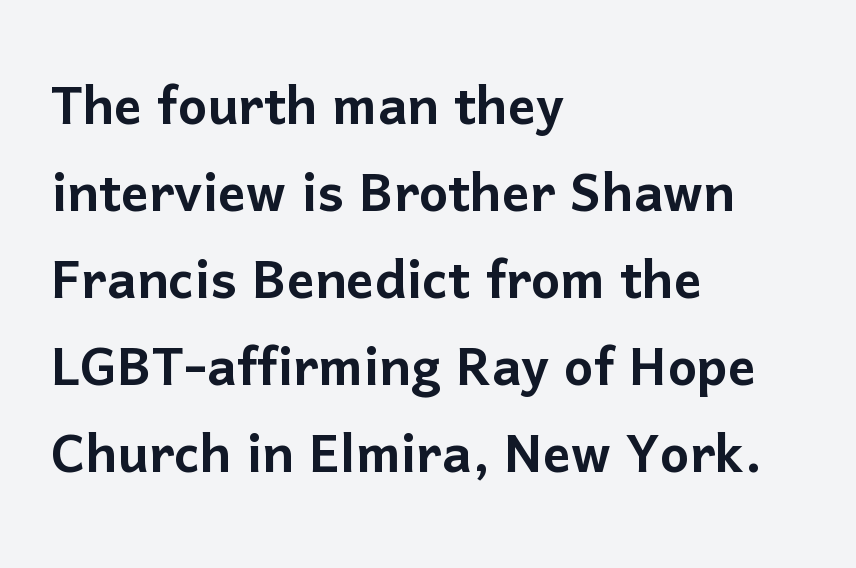
The image shows 69 px sans-serif type, upright; set left-aligned, normal line spacing (1.26x), normal letter spacing, not underlined; low stroke contrast and a medium x-height.
